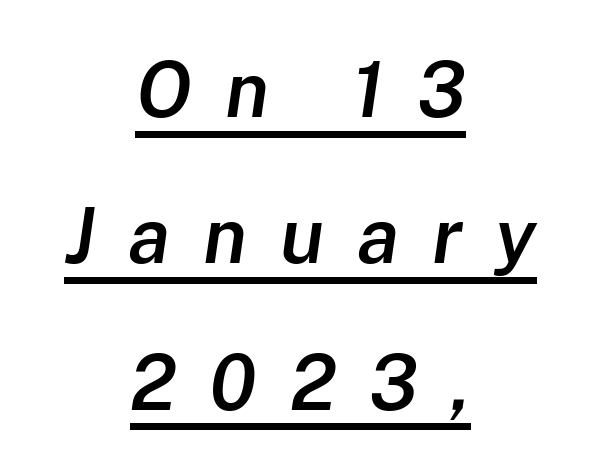
The image shows 77 px semibold type, italic (leaning right); set centered, loose line spacing (1.9x), unusually wide letter spacing (+0.43 em), underlined; low stroke contrast and a medium x-height.
